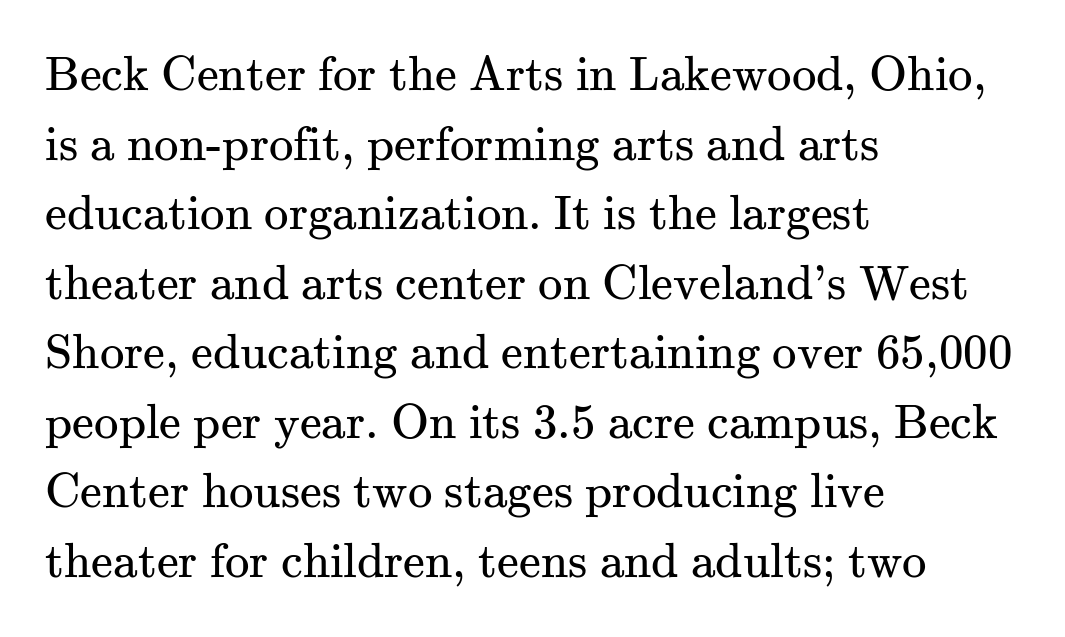
{"serif": "yes", "italic": "no", "bold": "no", "weight": "regular", "width": "normal", "stroke_contrast": "medium", "x_height": "small", "monospaced": "no", "underline": "no", "align": "left", "line_spacing": "normal", "line_spacing_ratio": 1.42, "letter_spacing": "normal", "letter_spacing_em": 0.0, "glyph_px": 49}
